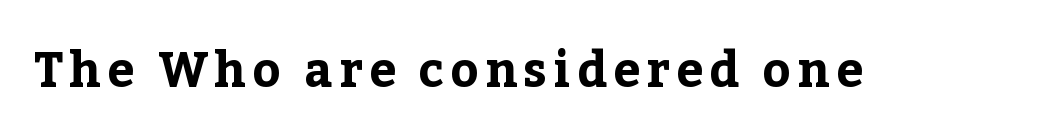
The image shows 48 px bold serif type, upright; set not underlined; low stroke contrast and a medium x-height.
